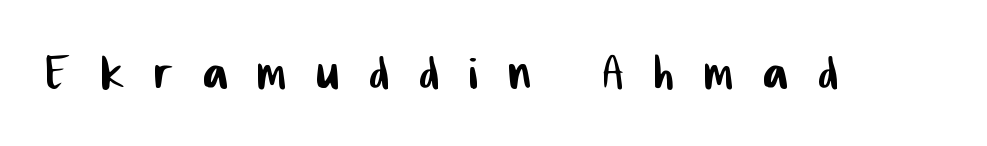
The image shows 61 px condensed sans-serif type; set unusually wide letter spacing (+0.5 em), not underlined; low stroke contrast and a medium x-height.
